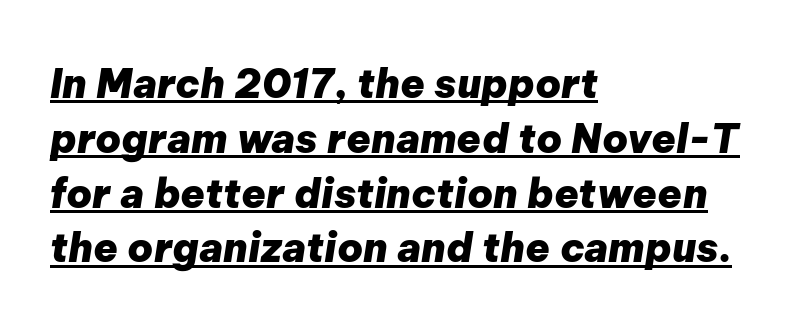
Q: Is the text bold? A: Yes.
Q: Is the text italic (slanted)? A: Yes, it leans right by about 9 degrees.
Q: Is the text underlined? A: Yes.
Q: How is the paragraph aligned? A: Left-aligned.
Q: Is the spacing between letters normal or unusually wide? A: Normal.
Q: Is the spacing between lines tight, normal or loose? A: Normal.
Q: Width (condensed, normal, or wide)? A: Normal.
Q: Stroke contrast? A: Low.
Q: x-height? A: Medium.
Q: Monospaced? A: No.
